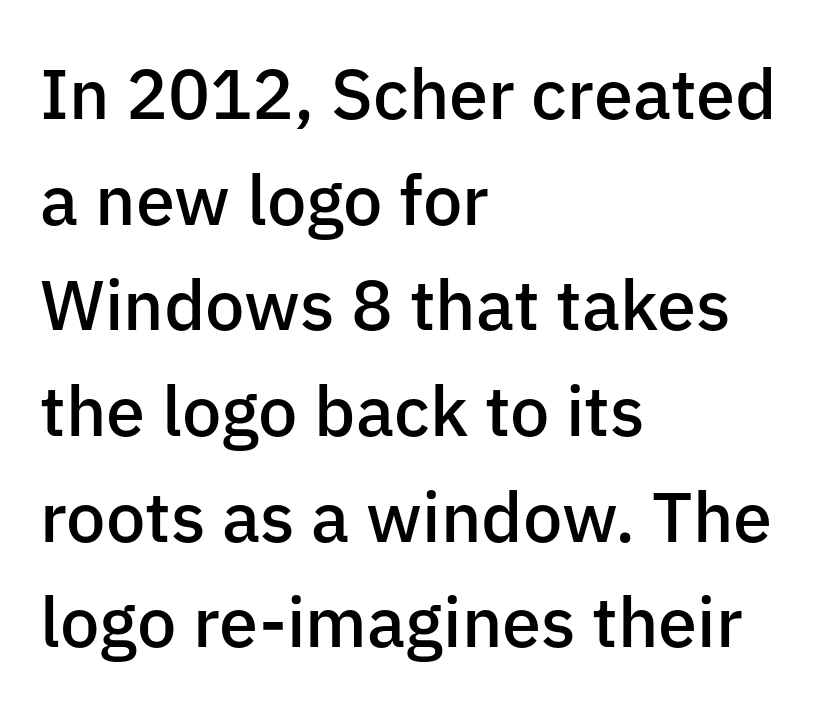
{"serif": "no", "italic": "no", "bold": "semi", "weight": "semibold", "width": "normal", "stroke_contrast": "low", "x_height": "medium", "monospaced": "no", "underline": "no", "align": "left", "line_spacing": "normal", "line_spacing_ratio": 1.51, "letter_spacing": "normal", "letter_spacing_em": 0.0, "glyph_px": 70}
